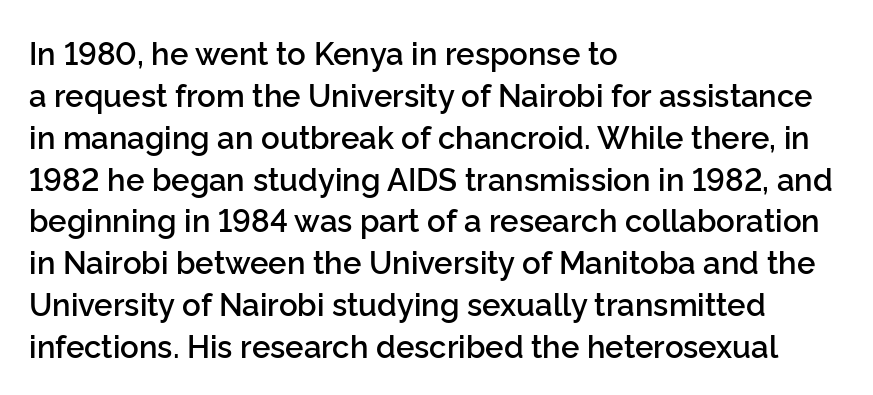
{"serif": "no", "italic": "no", "bold": "semi", "weight": "semibold", "width": "normal", "stroke_contrast": "low", "x_height": "medium", "monospaced": "no", "underline": "no", "align": "left", "line_spacing": "normal", "line_spacing_ratio": 1.35, "letter_spacing": "normal", "letter_spacing_em": 0.0, "glyph_px": 31}
